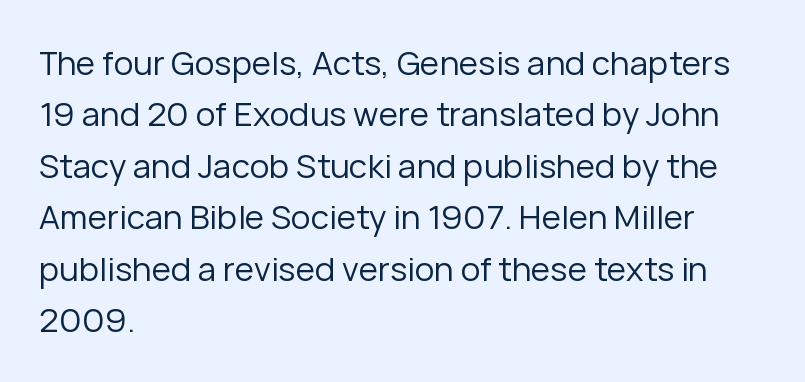
Posture: upright roman. Check under the words: just untouched page. No extra tracking has been applied to these lines. The space between consecutive lines is moderate.
